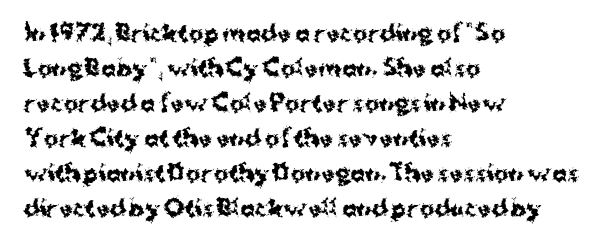
Q: Is the text bold? A: Yes.
Q: Is the text italic (slanted)? A: No, it is upright.
Q: Is the text underlined? A: No.
Q: How is the paragraph aligned? A: Left-aligned.
Q: Is the spacing between letters normal or unusually wide? A: Normal.
Q: Is the spacing between lines tight, normal or loose? A: Normal.
